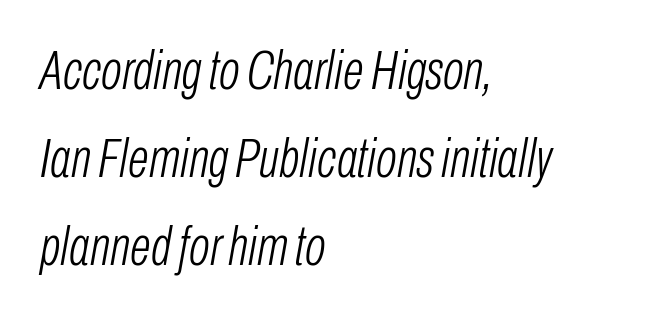
Think of a printed novel: that variable character pitch is what you see here. Which margin do the lines hug? The left one — the right edge is uneven. You can tell it's italic because the verticals aren't actually vertical. The area under the type is left untouched.
